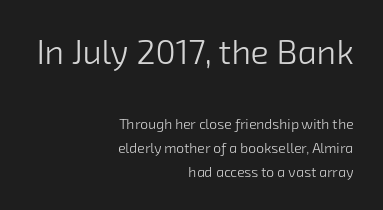
The more generous point size was reserved for the upper chunk. The face looks like a standard text weight, possibly lighter. Vertical spacing — default. There is no visible air inserted between adjacent glyphs. I'd call this a sans setting — the letters go barefoot. The area under the type is left untouched.
